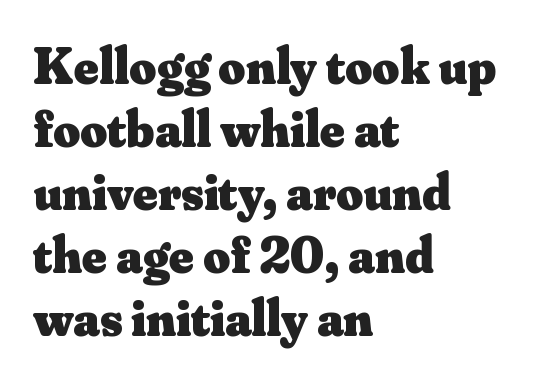
The letters are bold, with thick, heavy strokes. The rag falls on the right side of this text block. Check under the words: just untouched page. These lines are composed in type with serifs.
